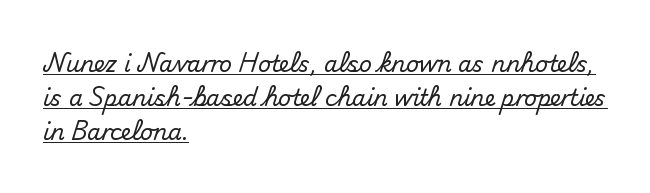
{"underline": "yes", "align": "left", "line_spacing": "normal", "line_spacing_ratio": 1.55, "letter_spacing": "normal", "letter_spacing_em": 0.0, "glyph_px": 22}
